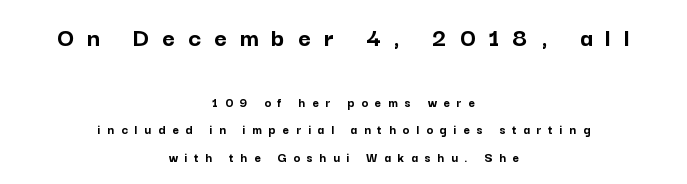
{"italic": "no", "bold": "yes", "underline": "no", "align": "center", "line_spacing": "loose", "line_spacing_ratio": 1.97, "letter_spacing": "wide", "letter_spacing_em": 0.49, "larger_block": "first", "size_ratio": 1.93, "glyph_px": 27}
